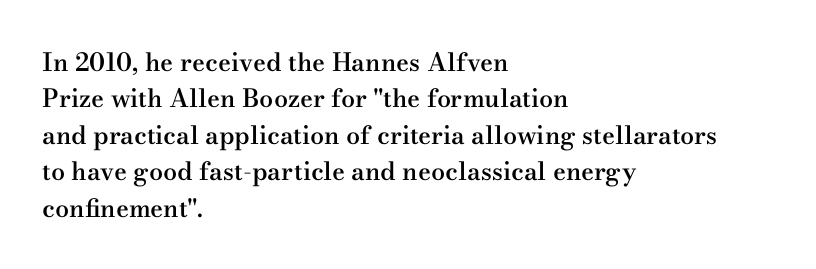
A somewhat darkened texture: the type is semibold rather than bold. If you drew a ruler down the left edge, every line would touch it. The zone under the glyphs is completely vacant. Ascenders rise straight up at ninety degrees. Caption: standard tracking, unaltered. Each new line begins a customary step beneath the previous one.
